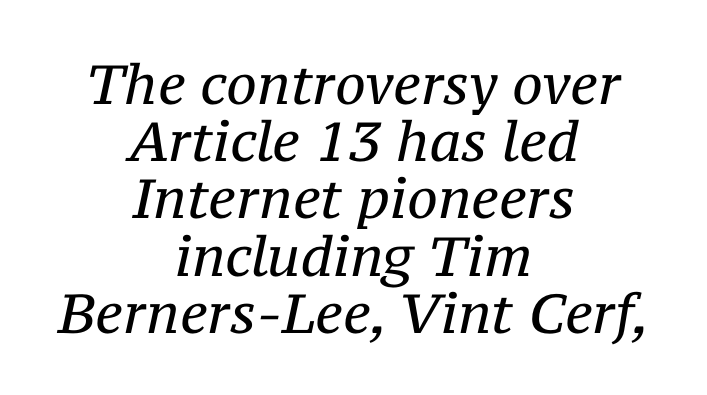
Q: Is the text bold? A: No.
Q: Is the text italic (slanted)? A: Yes, it leans right by about 12 degrees.
Q: Is the typeface a serif or a sans-serif typeface? A: Serif.
Q: Is the text underlined? A: No.
Q: How is the paragraph aligned? A: Centered.
Q: Is the spacing between letters normal or unusually wide? A: Normal.
Q: Is the spacing between lines tight, normal or loose? A: Tight.
Q: Width (condensed, normal, or wide)? A: Normal.
Q: Stroke contrast? A: Medium.
Q: x-height? A: Medium.
Q: Monospaced? A: No.
